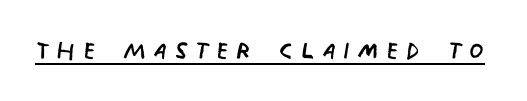
Looks like regular typesetting: each glyph gets only the width it needs. Quick note: underline on. Each letter's strokes conclude bluntly, with no projecting serifs. A quiet, ordinary-to-light weight characterises the typeface.
